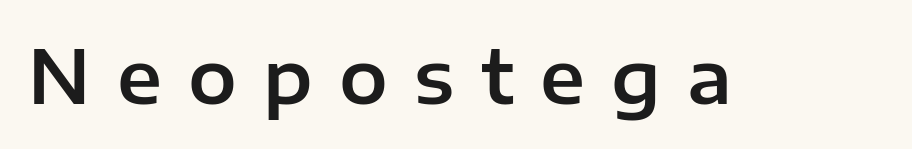
Q: Is the text italic (slanted)? A: No, it is upright.
Q: Is the typeface a serif or a sans-serif typeface? A: Sans-serif.
Q: Is the text underlined? A: No.
Q: Is the spacing between letters normal or unusually wide? A: Unusually wide.
Q: Width (condensed, normal, or wide)? A: Normal.
Q: Stroke contrast? A: Low.
Q: x-height? A: Medium.
Q: Monospaced? A: No.
